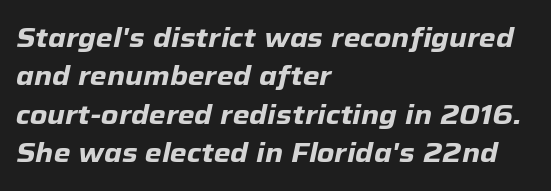
{"italic": "yes", "lean": "right", "slant_degrees": 12, "bold": "yes", "underline": "no", "align": "left", "line_spacing": "normal", "line_spacing_ratio": 1.42, "letter_spacing": "normal", "letter_spacing_em": 0.0, "glyph_px": 27}
